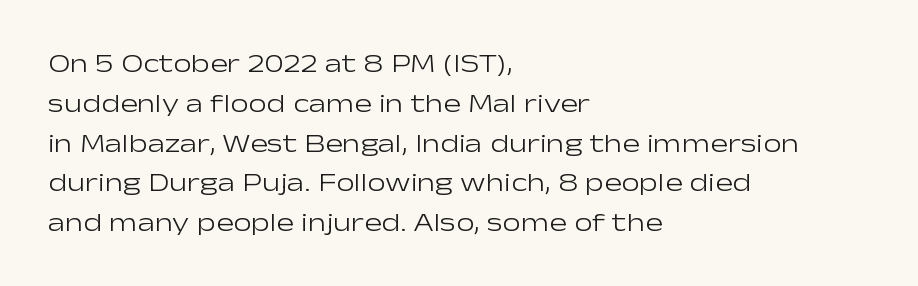
The image shows 26 px text type, upright; set left-aligned, normal line spacing (1.53x), normal letter spacing, not underlined.
